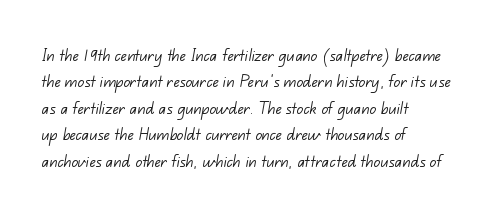
Q: Is the text bold? A: No.
Q: Is the text underlined? A: No.
Q: How is the paragraph aligned? A: Left-aligned.
Q: Is the spacing between letters normal or unusually wide? A: Normal.
Q: Is the spacing between lines tight, normal or loose? A: Normal.
